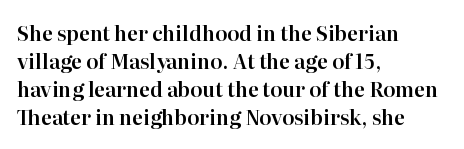
Ordinary non-slanted type is in use. Type without underlining. A typesetter would call this zero additional tracking. Horizontally, the lines are justified to the leading edge only. Honestly, the row spacing looks completely unremarkable.
